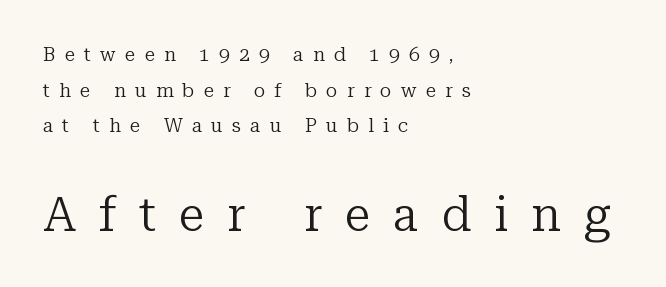
The rendering uses natural spacing where letterforms have individual widths. Caption: face not bold, strokes unweighted. Letters rest on an invisible, unmarked baseline. The designer gave the closing block more size than the opening block. There is plenty of visible air inserted between adjacent glyphs. Serif or sans? Serif — the stroke terminals have little feet.
